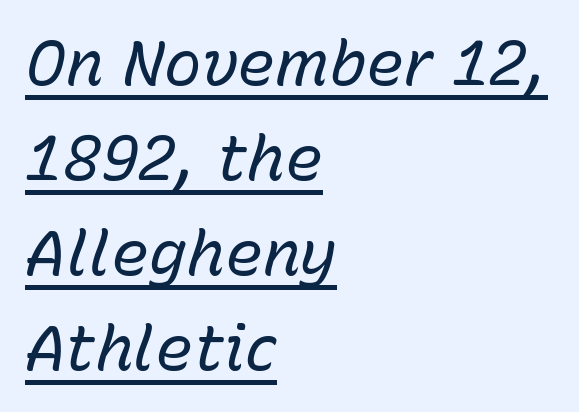
The image shows 63 px regular-weight type, italic (leaning right); set left-aligned, normal line spacing (1.51x), normal letter spacing, underlined; low stroke contrast and a medium x-height.
